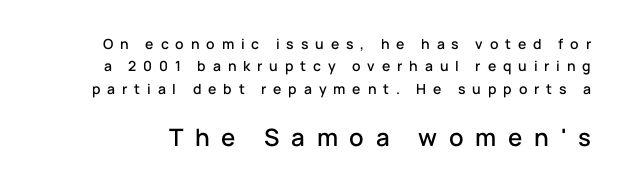
{"italic": "no", "underline": "no", "line_spacing": "normal", "line_spacing_ratio": 1.59, "letter_spacing": "wide", "letter_spacing_em": 0.49, "larger_block": "second", "size_ratio": 1.71, "glyph_px": 24}
